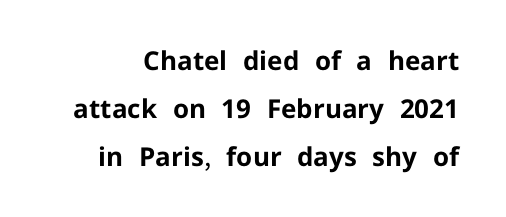
The image shows 26 px bold type, upright; set line spacing 1.84x, normal letter spacing, not underlined.
